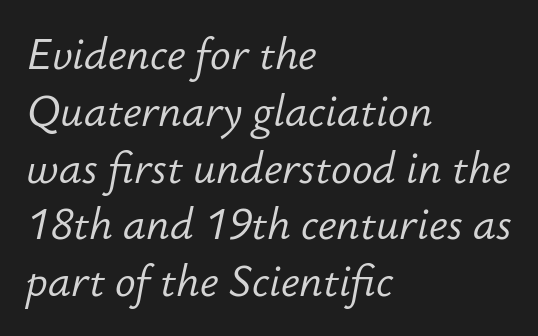
The image shows 43 px light type, italic (leaning right); set left-aligned, normal line spacing (1.32x), normal letter spacing, not underlined; low stroke contrast and a small x-height.
